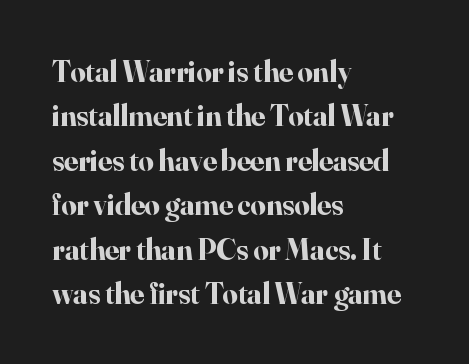
In terms of letterspacing, this is plain default setting. All the whitespace from short lines collects on the right. Notice how thick the strokes are: this is what a full bold looks like. The area under the type is left untouched. Does the leading feel generous? No, just average.
